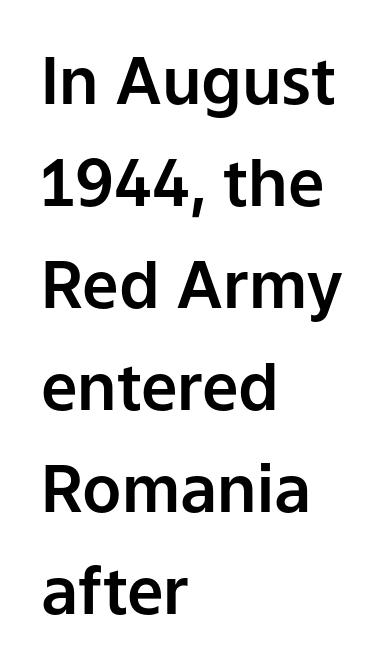
The image shows 65 px sans-serif type, upright; set left-aligned, normal line spacing (1.57x), normal letter spacing, not underlined; low stroke contrast and a medium x-height.
